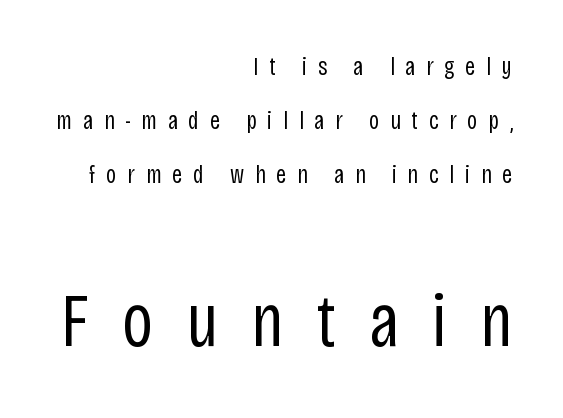
The glyphs are unaccompanied by any horizontal stroke below them. Italic: no, the glyphs are upright roman. Scale increases going downward across the two blocks. Short and long lines alike share a common ending point at right. Tracking value appears strongly positive — letters spread wide.
